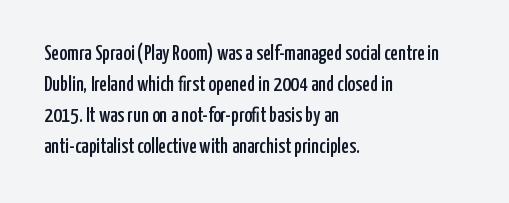
Does the copy run flush right? No — it runs flush left. The specimen reads as upright at a glance. Between one letter and the next there's only the usual sliver of space. The designer left line spacing at the default.
